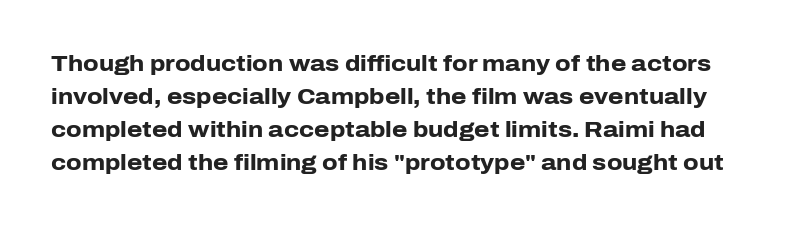
{"italic": "no", "bold": "yes", "underline": "no", "line_spacing": "normal", "line_spacing_ratio": 1.5, "letter_spacing": "normal", "letter_spacing_em": 0.0, "glyph_px": 22}
